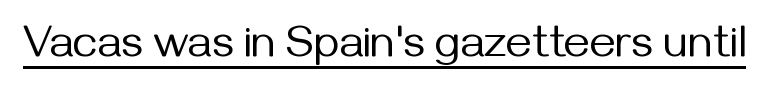
The image shows 45 px regular-weight sans-serif type, upright; set normal letter spacing, underlined; medium stroke contrast and a medium x-height.
